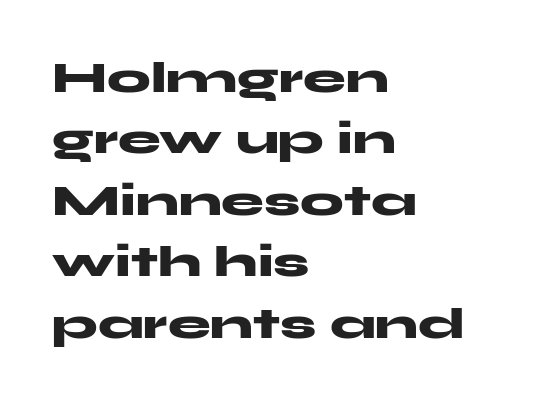
{"serif": "no", "italic": "no", "bold": "yes", "weight": "heavy", "width": "wide", "stroke_contrast": "medium", "x_height": "medium", "monospaced": "no", "underline": "no", "align": "left", "line_spacing": "normal", "line_spacing_ratio": 1.43, "letter_spacing": "normal", "letter_spacing_em": 0.0, "glyph_px": 43}
